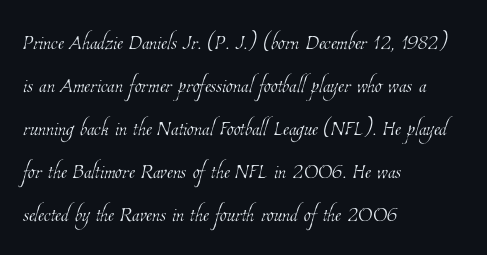
{"bold": "no", "weight": "thin", "width": "condensed", "stroke_contrast": "low", "x_height": "medium", "monospaced": "no", "underline": "no", "align": "left", "line_spacing": "normal", "line_spacing_ratio": 1.54, "letter_spacing": "normal", "letter_spacing_em": 0.0, "glyph_px": 28}
